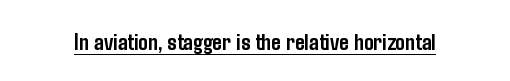
The image shows 24 px bold type, upright; set normal letter spacing, underlined.
